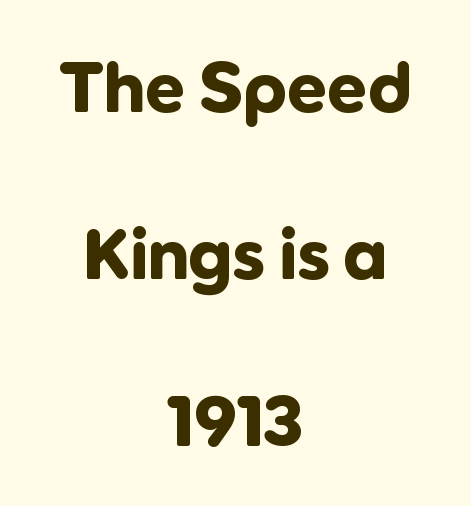
The image shows 71 px bold sans-serif type, upright; set centered, loose line spacing (2.35x), normal letter spacing, not underlined; low stroke contrast and a medium x-height.
